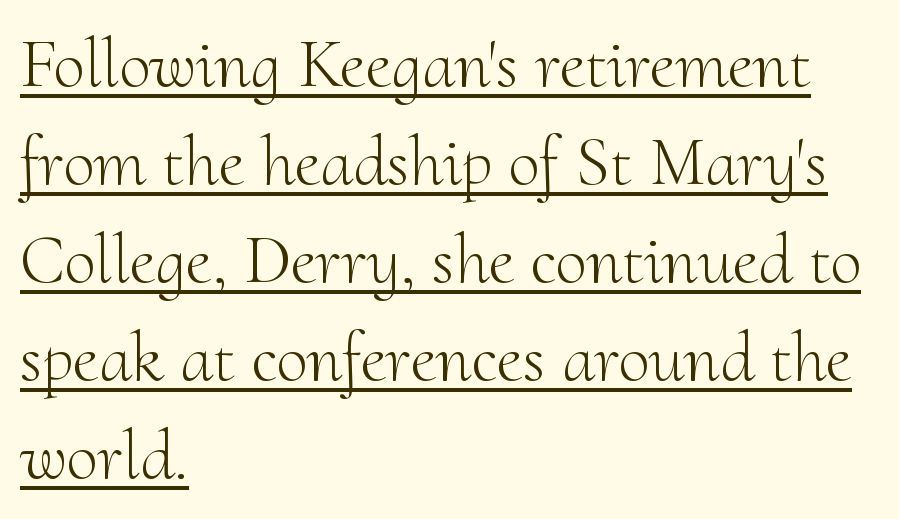
The image shows 71 px light serif type, upright; set left-aligned, normal line spacing (1.38x), normal letter spacing, underlined; medium stroke contrast and a small x-height.
